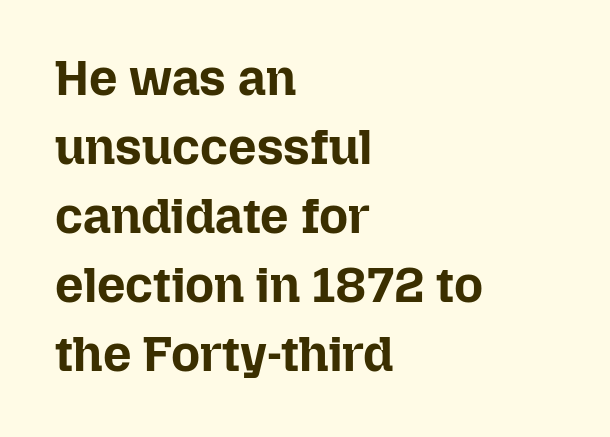
Leftover space on each line is placed entirely after the last word. Compared with typical body copy, the letter spacing here is the same. Whoever set this chose a conventional vertical rhythm. Character widths vary here, with narrow letters taking less room than wide ones.
